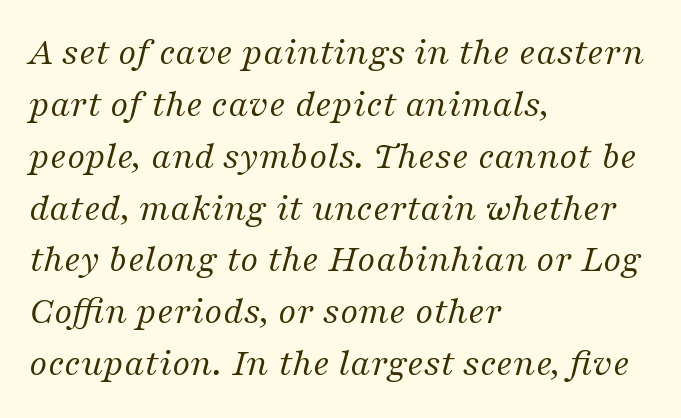
The image shows 39 px regular-weight serif type, italic (leaning right); set left-aligned, normal line spacing (1.33x), normal letter spacing, not underlined; medium stroke contrast and a medium x-height.
